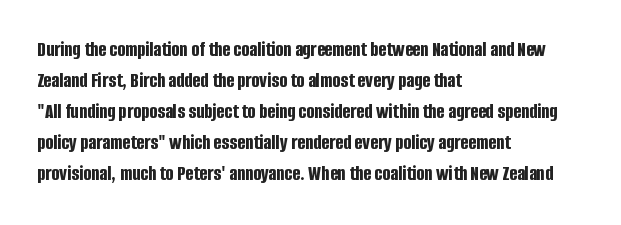
Q: Is the text bold? A: Yes.
Q: Is the text italic (slanted)? A: No, it is upright.
Q: Is the text underlined? A: No.
Q: How is the paragraph aligned? A: Left-aligned.
Q: Is the spacing between letters normal or unusually wide? A: Normal.
Q: Is the spacing between lines tight, normal or loose? A: Normal.
